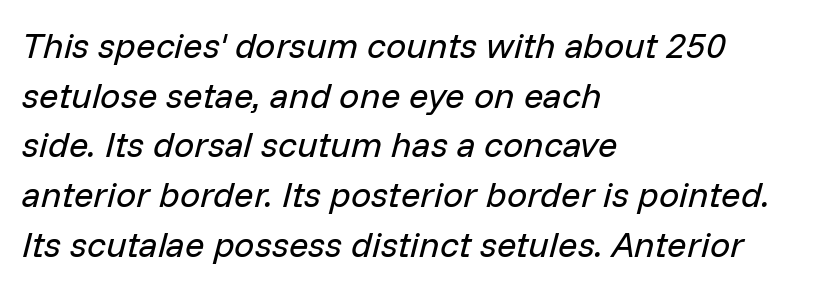
{"italic": "yes", "lean": "right", "slant_degrees": 14, "bold": "no", "weight": "regular", "width": "normal", "stroke_contrast": "low", "x_height": "medium", "monospaced": "no", "underline": "no", "align": "left", "line_spacing": "normal", "line_spacing_ratio": 1.38, "letter_spacing": "normal", "letter_spacing_em": 0.0, "glyph_px": 36}
